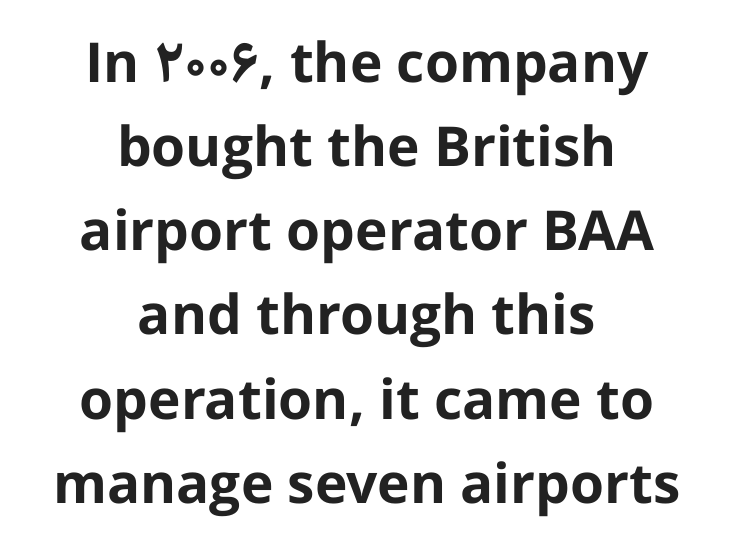
Q: Is the text bold? A: Yes.
Q: Is the text italic (slanted)? A: No, it is upright.
Q: Is the typeface a serif or a sans-serif typeface? A: Sans-serif.
Q: Is the text underlined? A: No.
Q: How is the paragraph aligned? A: Centered.
Q: Is the spacing between letters normal or unusually wide? A: Normal.
Q: Is the spacing between lines tight, normal or loose? A: Normal.
Q: Width (condensed, normal, or wide)? A: Normal.
Q: Stroke contrast? A: Low.
Q: x-height? A: Medium.
Q: Monospaced? A: No.
